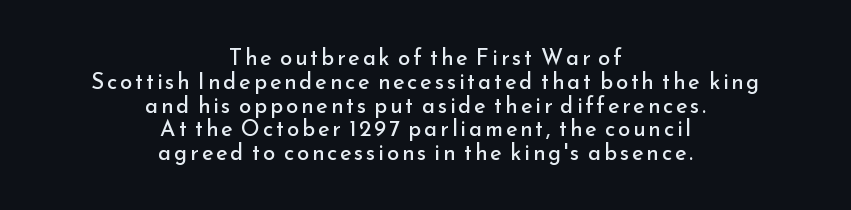
{"italic": "no", "bold": "no", "underline": "no", "align": "center", "line_spacing": "tight", "line_spacing_ratio": 1.08, "glyph_px": 22}
